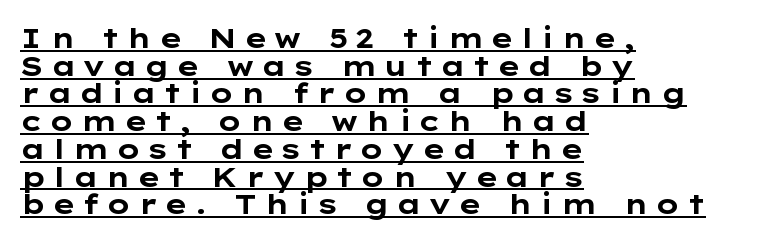
The passage shown is emphatically bold. The lettering is marked with a stroke running underneath it. Posture: straight, roman, zero tilt. Spacing verdict: proportional, widths tailored to each character. In terms of letterform style, serifs are entirely absent.
